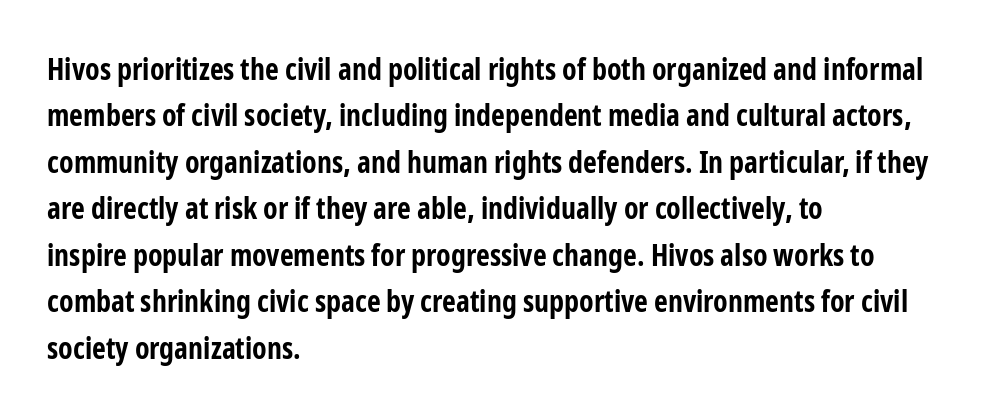
The image shows 30 px bold, condensed sans-serif type, upright; set left-aligned, normal line spacing (1.55x), normal letter spacing, not underlined; low stroke contrast and a medium x-height.
